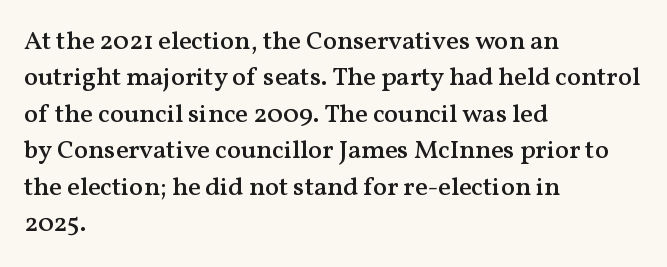
{"italic": "no", "bold": "semi", "underline": "no", "align": "left", "line_spacing": "normal", "line_spacing_ratio": 1.4, "letter_spacing": "normal", "letter_spacing_em": 0.0, "glyph_px": 26}
